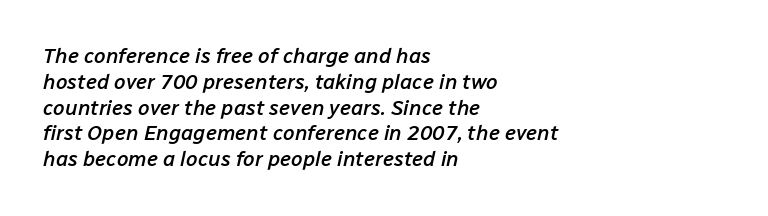
The space beneath each line is pristine and unruled. Style check: oblique. As a designer I'd log this as weight 600, semibold. Left-aligned paragraph, ragged on the right. The letters sit at their default tracking, neither squeezed nor spread.
